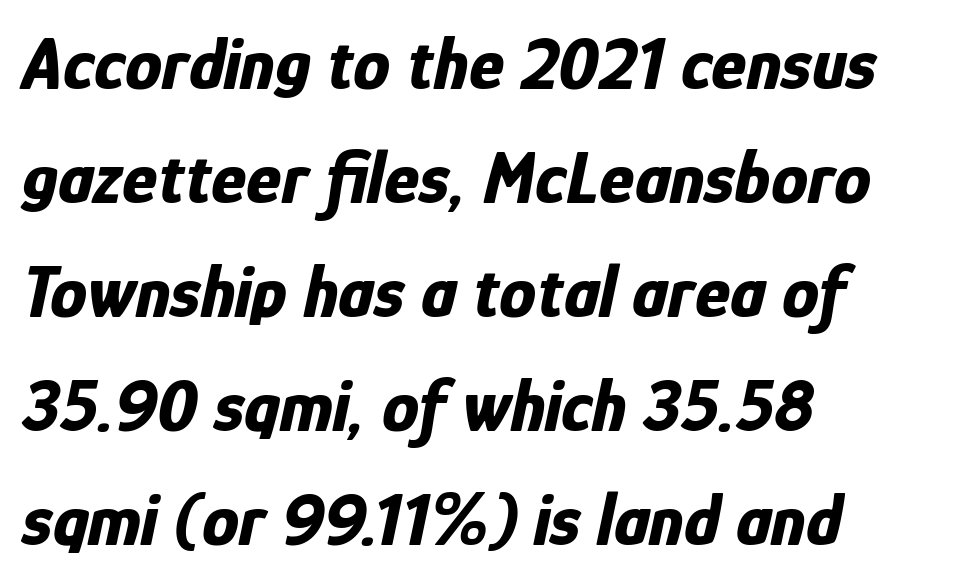
Q: Is the text bold? A: Yes.
Q: Is the text italic (slanted)? A: Yes, it leans right by about 12 degrees.
Q: Is the text underlined? A: No.
Q: How is the paragraph aligned? A: Left-aligned.
Q: Is the spacing between letters normal or unusually wide? A: Normal.
Q: Is the spacing between lines tight, normal or loose? A: Normal.
Q: Width (condensed, normal, or wide)? A: Condensed.
Q: Stroke contrast? A: Low.
Q: x-height? A: Medium.
Q: Monospaced? A: No.
